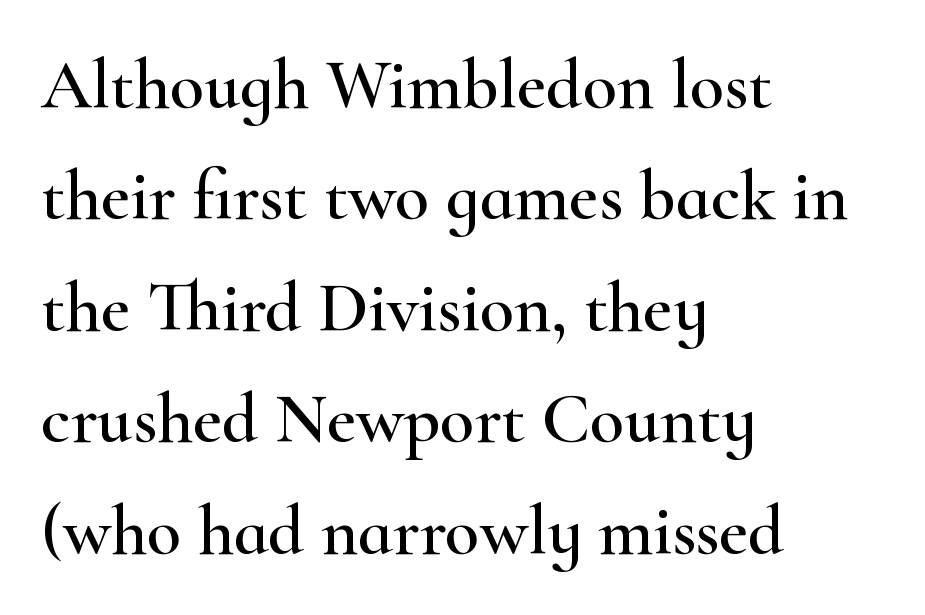
{"serif": "yes", "italic": "no", "width": "wide", "stroke_contrast": "high", "x_height": "small", "monospaced": "no", "underline": "no", "align": "left", "line_spacing": "normal", "line_spacing_ratio": 1.57, "letter_spacing": "normal", "letter_spacing_em": 0.0, "glyph_px": 71}
